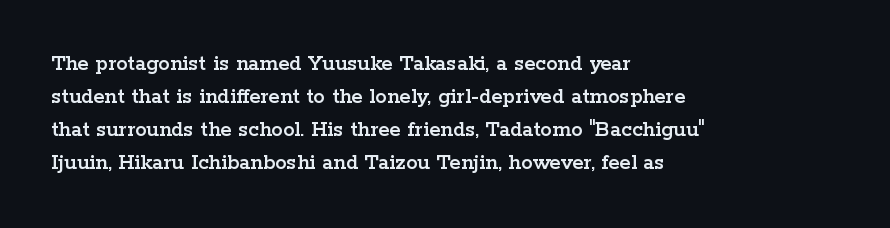
The image shows 23 px text type, upright; set left-aligned, normal line spacing (1.43x), normal letter spacing, not underlined.
